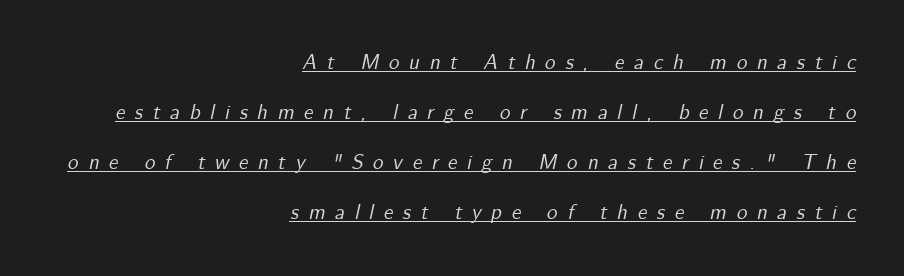
Q: Is the text italic (slanted)? A: Yes, it leans right by about 12 degrees.
Q: Is the text underlined? A: Yes.
Q: How is the paragraph aligned? A: Right-aligned.
Q: Is the spacing between letters normal or unusually wide? A: Unusually wide.
Q: Is the spacing between lines tight, normal or loose? A: Loose.
